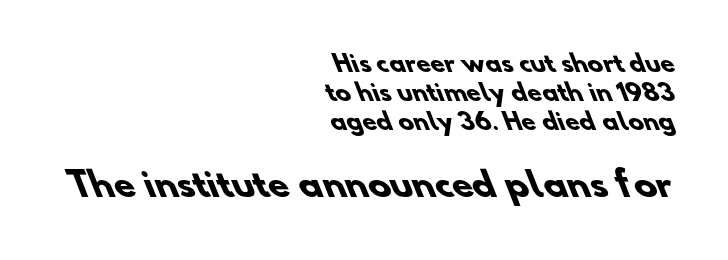
Q: Is the text bold? A: Yes.
Q: Is the typeface a serif or a sans-serif typeface? A: Sans-serif.
Q: Is the text underlined? A: No.
Q: How is the paragraph aligned? A: Right-aligned.
Q: Is the spacing between letters normal or unusually wide? A: Normal.
Q: Is the spacing between lines tight, normal or loose? A: Normal.
Q: Which block of text is set in a larger size, the first (top) or the second (bottom)? A: The second (bottom) one.
Q: Width (condensed, normal, or wide)? A: Normal.
Q: Stroke contrast? A: Low.
Q: x-height? A: Small.
Q: Monospaced? A: No.
